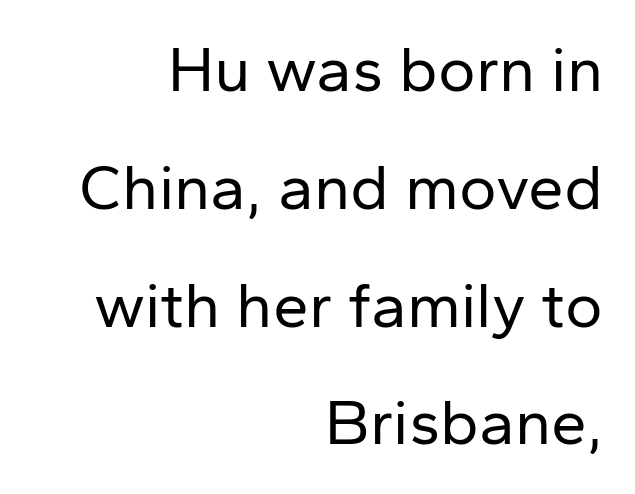
You could not count columns in this text — the font is proportionally spaced. Anything drawn beneath the words? Only blank space. Serifs: no, the terminals of the letterforms are clean. In terms of posture, this sample is upright. One-word summary of the alignment: right. Glyph-to-glyph distance matches everyday printed text.
